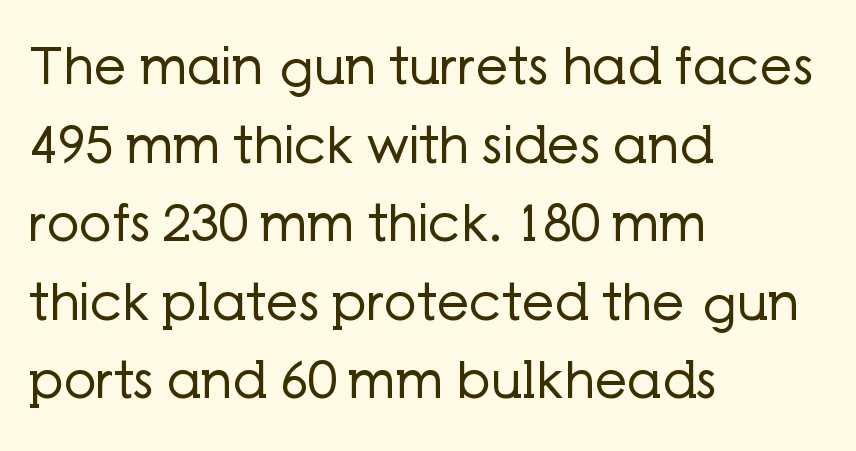
The letters advance in unequal steps, a hallmark of proportional type. The typography opts for an upright posture over an oblique one. Is there much room between lines? A standard amount, neither cramped nor airy. Caption: multi-line text, flush left, ragged right. Regarding serifs, this sample does without them. Bold? No — there's no thickening of the strokes.
